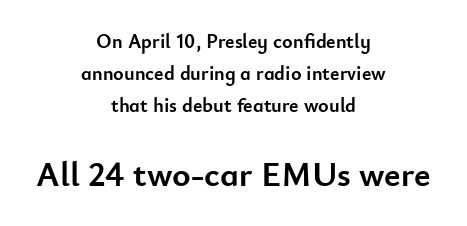
Glyph-to-glyph distance matches everyday printed text. The rendering enlarges the type as you move from the upper chunk to the lower. Quick note: interline space is typical. Italic? Not at all — the glyphs are vertical.
